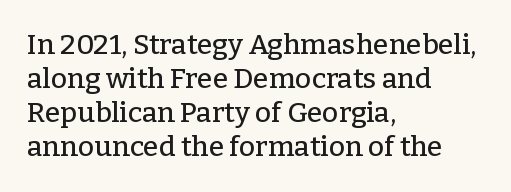
The image shows 28 px serif type, upright; set left-aligned, line spacing 1.22x, normal letter spacing, not underlined; low stroke contrast and a medium x-height.
